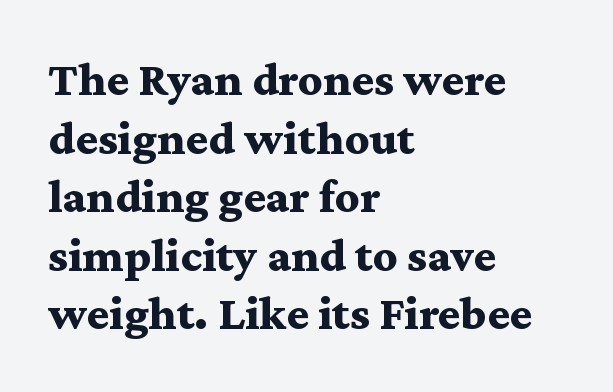
Q: Is the text bold? A: Yes.
Q: Is the text italic (slanted)? A: No, it is upright.
Q: Is the typeface a serif or a sans-serif typeface? A: Serif.
Q: Is the text underlined? A: No.
Q: How is the paragraph aligned? A: Left-aligned.
Q: Is the spacing between letters normal or unusually wide? A: Normal.
Q: Width (condensed, normal, or wide)? A: Wide.
Q: Stroke contrast? A: Medium.
Q: x-height? A: Medium.
Q: Monospaced? A: No.
